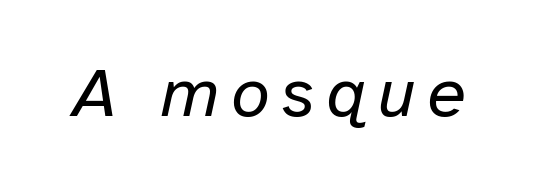
Each stroke keeps to a modest, everyday thickness or less. If you drew a line through each stem, it would be angled. Type without underlining. Looks like regular typesetting: each glyph gets only the width it needs.
